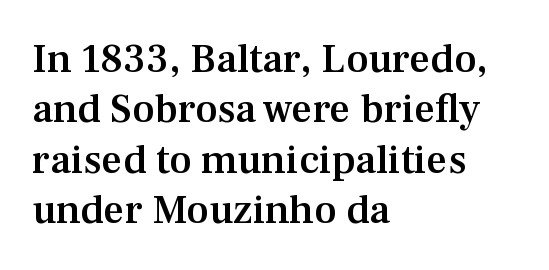
Q: Is the text bold? A: Semi-bold.
Q: Is the text italic (slanted)? A: No, it is upright.
Q: Is the typeface a serif or a sans-serif typeface? A: Serif.
Q: Is the text underlined? A: No.
Q: How is the paragraph aligned? A: Left-aligned.
Q: Is the spacing between letters normal or unusually wide? A: Normal.
Q: Width (condensed, normal, or wide)? A: Normal.
Q: Stroke contrast? A: Medium.
Q: x-height? A: Medium.
Q: Monospaced? A: No.
